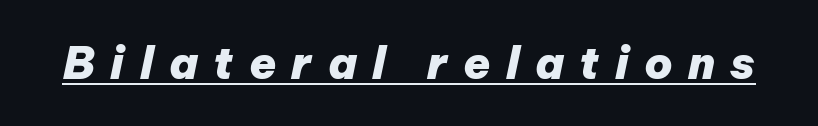
Is the type slanted? Yes — the strokes lean at a clear angle. Set as a true bold cut, around the 700 mark. Each letter keeps its own natural width here, so spacing adapts to shape. Display-style spreading of the glyphs; the letterfit is very open.
